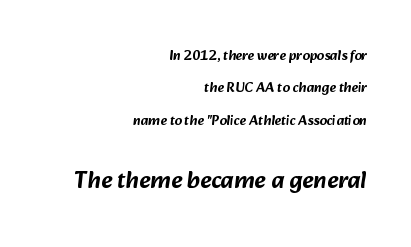
The image shows 24 px text type; set right-aligned, loose line spacing (2.32x), normal letter spacing, not underlined; the second (bottom) block is 1.71x larger.
